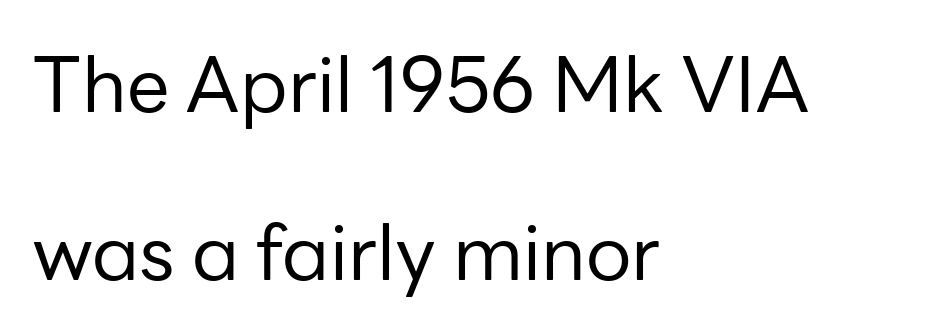
Q: Is the text bold? A: No.
Q: Is the text italic (slanted)? A: No, it is upright.
Q: Is the typeface a serif or a sans-serif typeface? A: Sans-serif.
Q: Is the text underlined? A: No.
Q: How is the paragraph aligned? A: Left-aligned.
Q: Is the spacing between letters normal or unusually wide? A: Normal.
Q: Is the spacing between lines tight, normal or loose? A: Loose.
Q: Width (condensed, normal, or wide)? A: Normal.
Q: Stroke contrast? A: Low.
Q: x-height? A: Medium.
Q: Monospaced? A: No.
